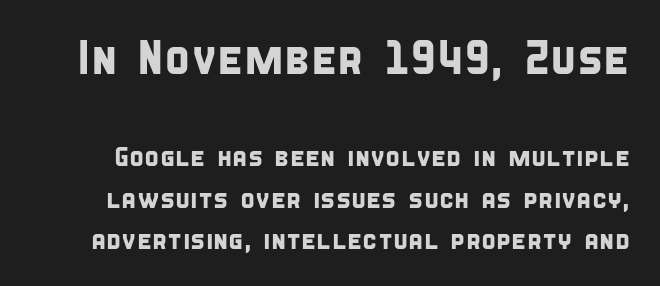
The image shows 47 px condensed sans-serif type; set normal line spacing (1.54x), normal letter spacing, not underlined; the first (top) block is 1.74x larger; low stroke contrast and a large x-height.
